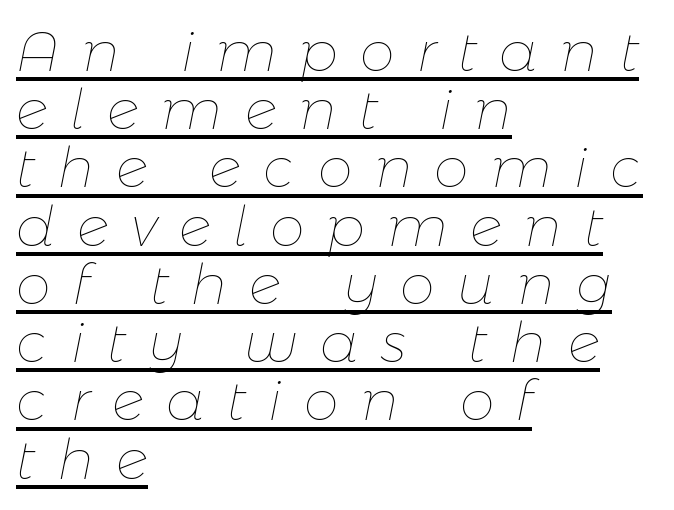
The image shows 56 px thin type, italic (leaning right); set left-aligned, tight line spacing (1.04x), unusually wide letter spacing (+0.4 em), underlined; low stroke contrast and a medium x-height.
